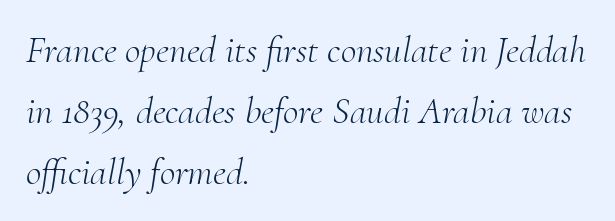
Q: Is the text bold? A: No.
Q: Is the text italic (slanted)? A: Yes, it leans right by about 10 degrees.
Q: Is the typeface a serif or a sans-serif typeface? A: Serif.
Q: Is the text underlined? A: No.
Q: How is the paragraph aligned? A: Left-aligned.
Q: Is the spacing between letters normal or unusually wide? A: Normal.
Q: Is the spacing between lines tight, normal or loose? A: Normal.
Q: Width (condensed, normal, or wide)? A: Normal.
Q: Stroke contrast? A: Medium.
Q: x-height? A: Small.
Q: Monospaced? A: No.
